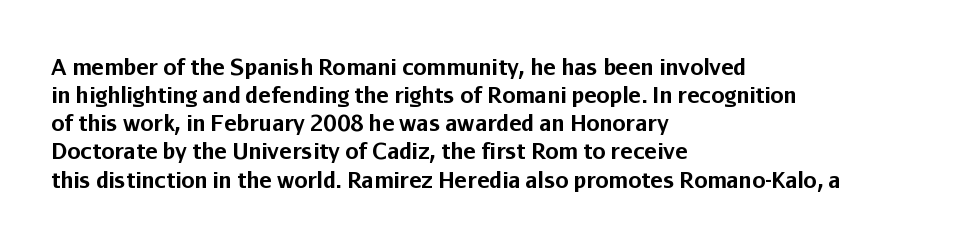
Anything drawn beneath the words? Only blank space. Evenly set lines give the paragraph a standard silhouette. In CSS terms this would be text-align: left. The font's upright variant was chosen for this text. Strokes here are thick enough to call this a true bold.
